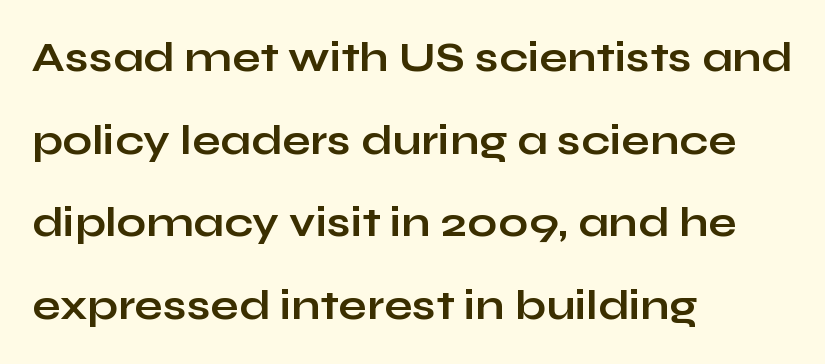
The image shows 42 px bold, wide sans-serif type, upright; set left-aligned, loose line spacing (1.97x), normal letter spacing, not underlined; low stroke contrast and a medium x-height.
